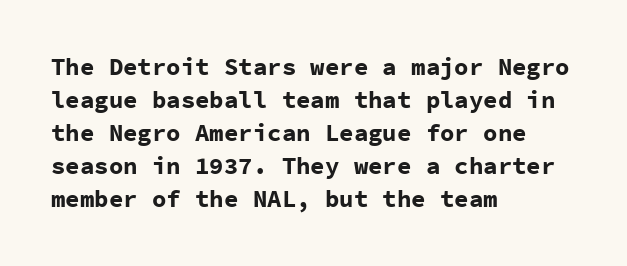
The image shows 24 px bold type, upright; set left-aligned, normal line spacing (1.38x), normal letter spacing, not underlined.
